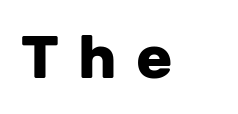
Characters follow at a spacing far wider than the type designer built in. Notice how thick the strokes are: this is what a full bold looks like. Upright lettering throughout. Here the designer chose a conventional face with non-uniform glyph widths. The zone under the glyphs is completely vacant. Nothing sits at the stroke ends, so this counts as sans-serif.
